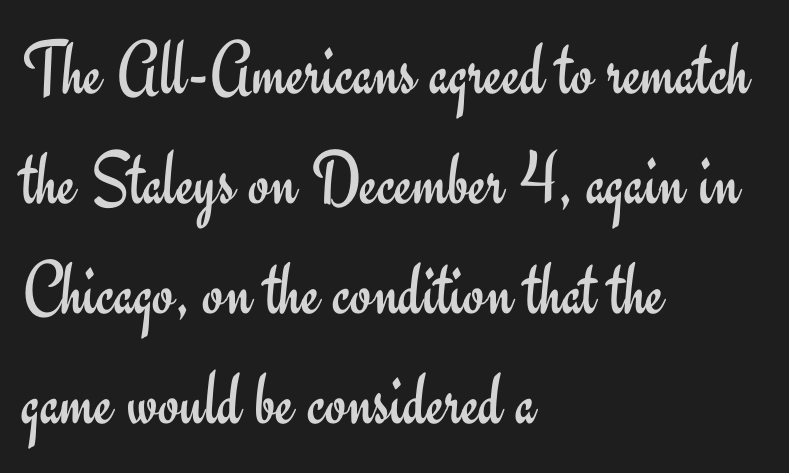
The image shows 77 px regular-weight sans-serif type; set left-aligned, normal line spacing (1.43x), normal letter spacing, not underlined; low stroke contrast and a small x-height.
